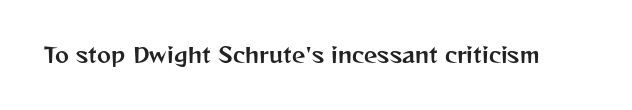
The image shows 21 px text type, upright; set normal letter spacing, not underlined.
